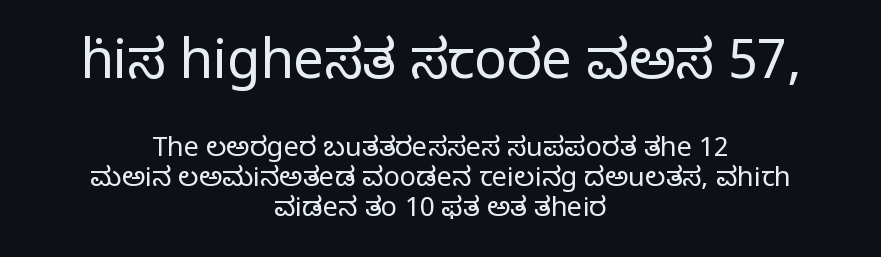
Q: Is the text bold? A: No.
Q: Is the text italic (slanted)? A: No, it is upright.
Q: Is the typeface a serif or a sans-serif typeface? A: Serif.
Q: Is the text underlined? A: No.
Q: How is the paragraph aligned? A: Centered.
Q: Is the spacing between letters normal or unusually wide? A: Normal.
Q: Is the spacing between lines tight, normal or loose? A: Tight.
Q: Which block of text is set in a larger size, the first (top) or the second (bottom)? A: The first (top) one.
Q: Width (condensed, normal, or wide)? A: Normal.
Q: Stroke contrast? A: Low.
Q: x-height? A: Large.
Q: Monospaced? A: No.
